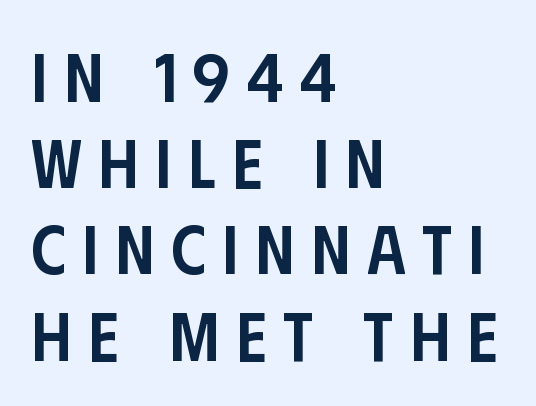
Q: Is the text bold? A: Semi-bold.
Q: Is the text italic (slanted)? A: No, it is upright.
Q: Is the typeface a serif or a sans-serif typeface? A: Sans-serif.
Q: Is the text underlined? A: No.
Q: How is the paragraph aligned? A: Left-aligned.
Q: Is the spacing between letters normal or unusually wide? A: Unusually wide.
Q: Is the spacing between lines tight, normal or loose? A: Normal.
Q: Width (condensed, normal, or wide)? A: Condensed.
Q: Stroke contrast? A: Low.
Q: x-height? A: Large.
Q: Monospaced? A: No.
